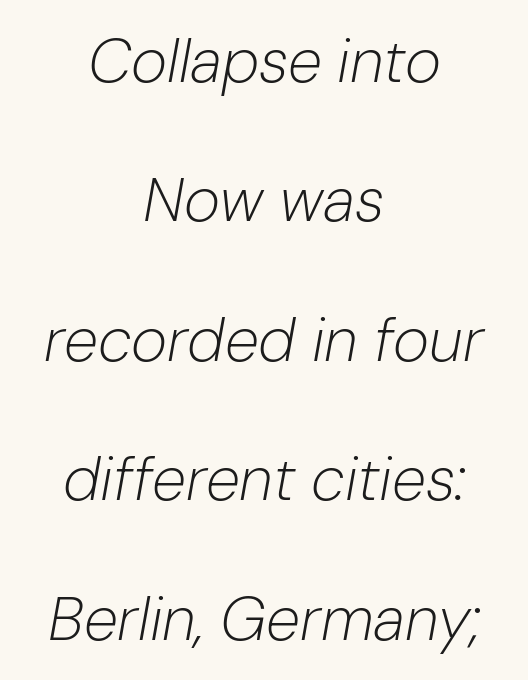
{"italic": "yes", "lean": "right", "slant_degrees": 10, "bold": "no", "weight": "light", "width": "normal", "stroke_contrast": "low", "x_height": "medium", "monospaced": "no", "underline": "no", "align": "center", "line_spacing": "loose", "line_spacing_ratio": 2.25, "letter_spacing": "normal", "letter_spacing_em": 0.0, "glyph_px": 62}
